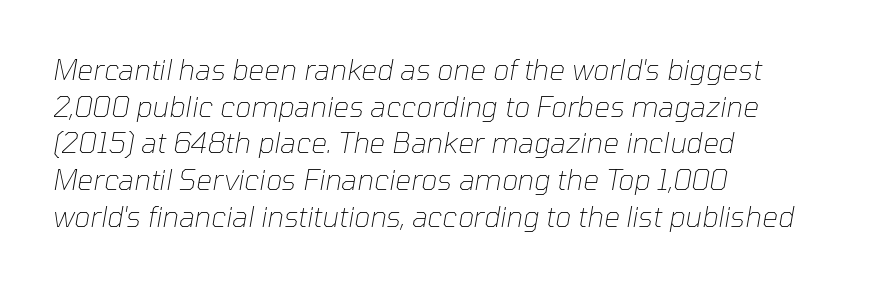
No extra tracking has been applied to these lines. The typography opts for an oblique posture over an upright one. The strip under each line holds only bare page. The passage shown is typed in a proportional face where columns would drift. The letterforms sit at book weight or below. The block of text has a typical density, with ordinary space between rows.
